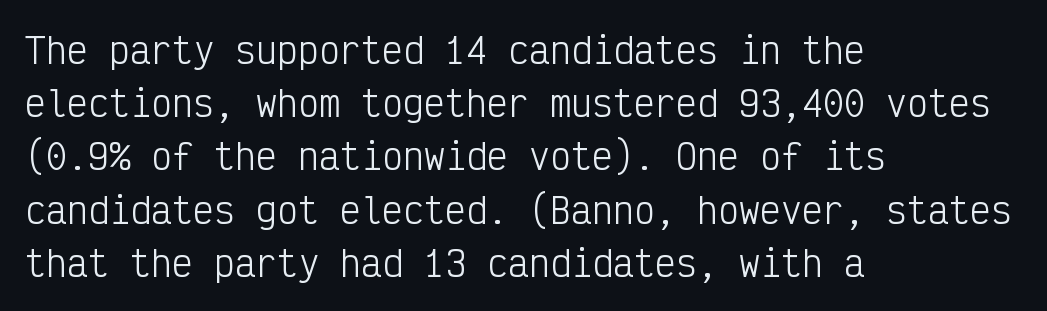
These lines were composed using upright roman letters. The font is comparable to plain body text, perhaps lighter. A bare baseline throughout the passage. The letterforms sit shoulder to shoulder at normal distance. The face used here is a sans, in the tradition of grotesques and geometrics.
